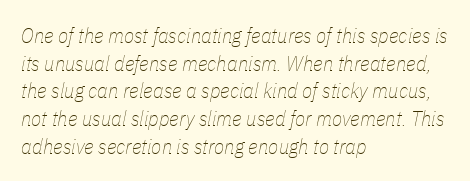
In CSS terms this would be text-align: left. Students, note that the glyphs here touch the page at normal intervals. The lettering tilts uniformly, giving the passage an italic look. Quick note: underline off. No chunkiness to these letters — they're not bold.
